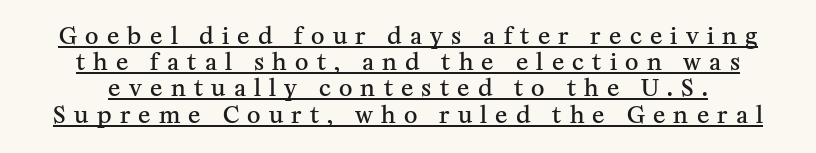
Moderately thickened strokes mark this as semibold type. Emphasis is given by a line drawn under the lettering. A typesetter would mark this as roman, not italic. These lines huddle together more closely than default settings would place them. This sample uses expanded letter spacing, leaving extra air between glyphs.
